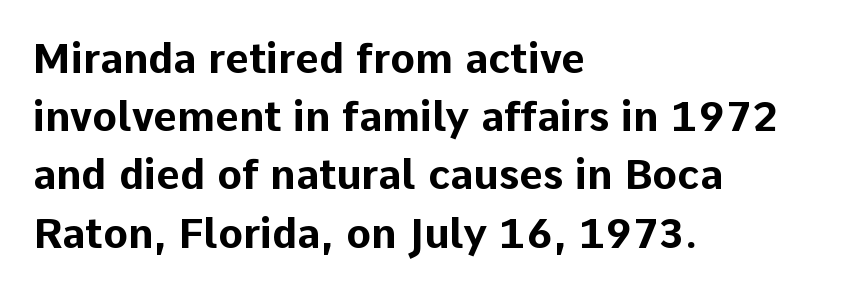
Quick note: underline off. Teacher's note: observe the even left margin — that is flush-left alignment. The sample has been set heavy, in full bold. The font family rendered here belongs to the sans-serif group.
